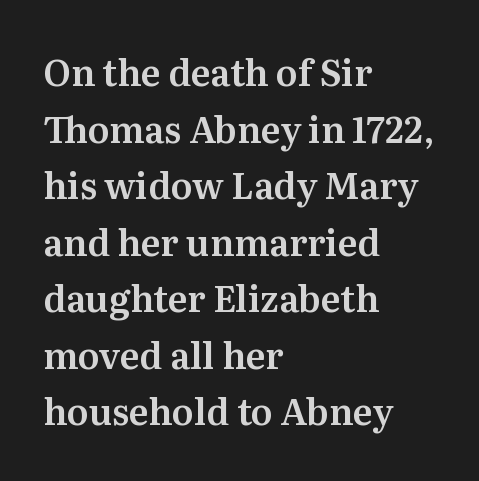
Q: Is the text italic (slanted)? A: No, it is upright.
Q: Is the typeface a serif or a sans-serif typeface? A: Serif.
Q: Is the text underlined? A: No.
Q: How is the paragraph aligned? A: Left-aligned.
Q: Is the spacing between letters normal or unusually wide? A: Normal.
Q: Is the spacing between lines tight, normal or loose? A: Normal.
Q: Width (condensed, normal, or wide)? A: Normal.
Q: Stroke contrast? A: Medium.
Q: x-height? A: Medium.
Q: Monospaced? A: No.
